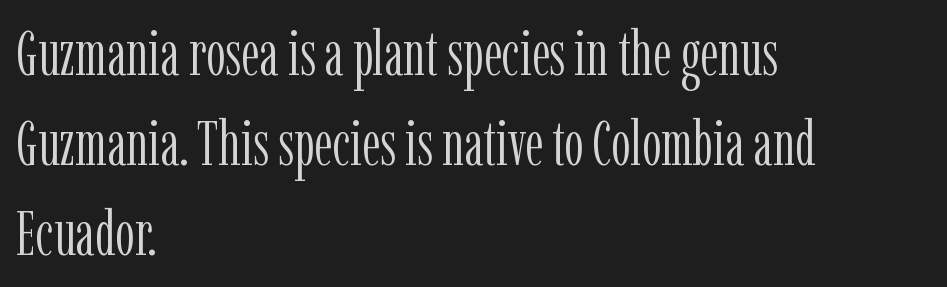
{"serif": "yes", "italic": "no", "bold": "no", "weight": "light", "width": "condensed", "stroke_contrast": "low", "x_height": "medium", "monospaced": "no", "underline": "no", "align": "left", "line_spacing": "normal", "line_spacing_ratio": 1.45, "letter_spacing": "normal", "letter_spacing_em": 0.0, "glyph_px": 62}
